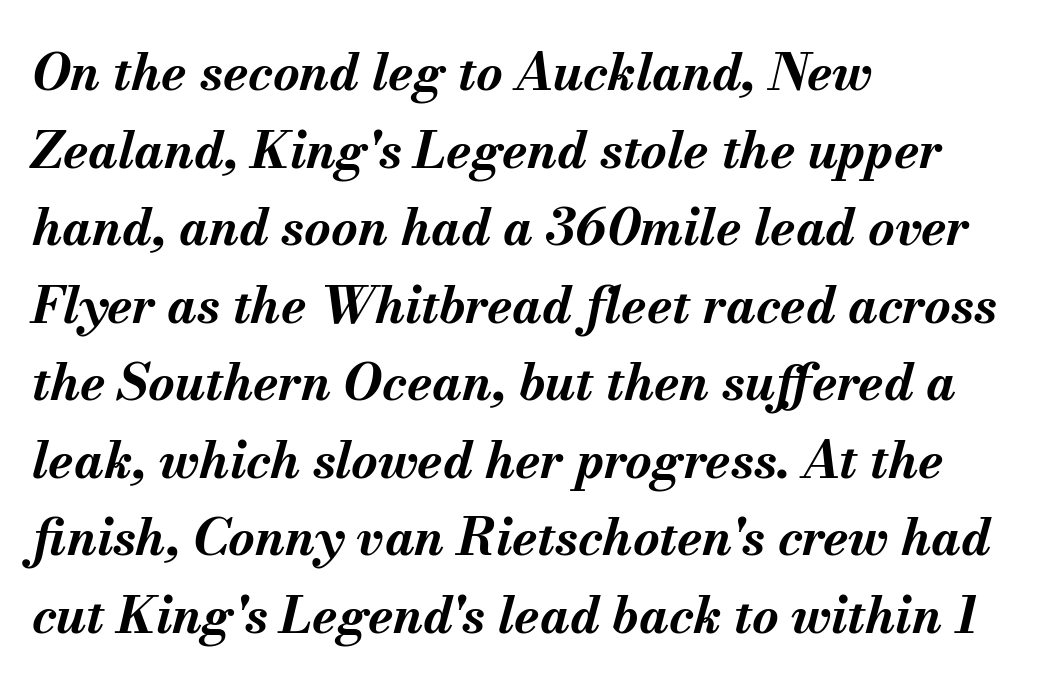
{"italic": "yes", "lean": "right", "slant_degrees": 13, "bold": "yes", "weight": "bold", "width": "normal", "stroke_contrast": "medium", "x_height": "small", "monospaced": "no", "underline": "no", "align": "left", "line_spacing": "normal", "line_spacing_ratio": 1.52, "letter_spacing": "normal", "letter_spacing_em": 0.0, "glyph_px": 51}
